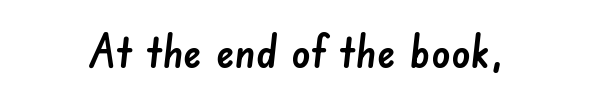
The image shows 47 px sans-serif type; set centered, normal letter spacing, not underlined; low stroke contrast and a small x-height.
